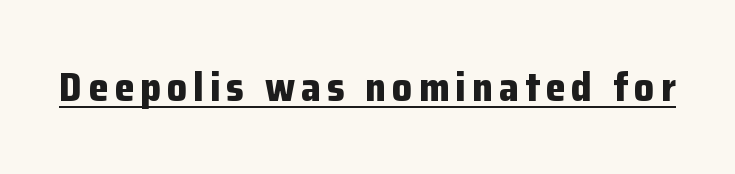
Each letter keeps its own natural width here, so spacing adapts to shape. Nope, no serifs anywhere on these letters. This is the regular roman posture of the typeface. Decoration check: the copy is underlined. Notice how thick the strokes are: this is what a full bold looks like.
